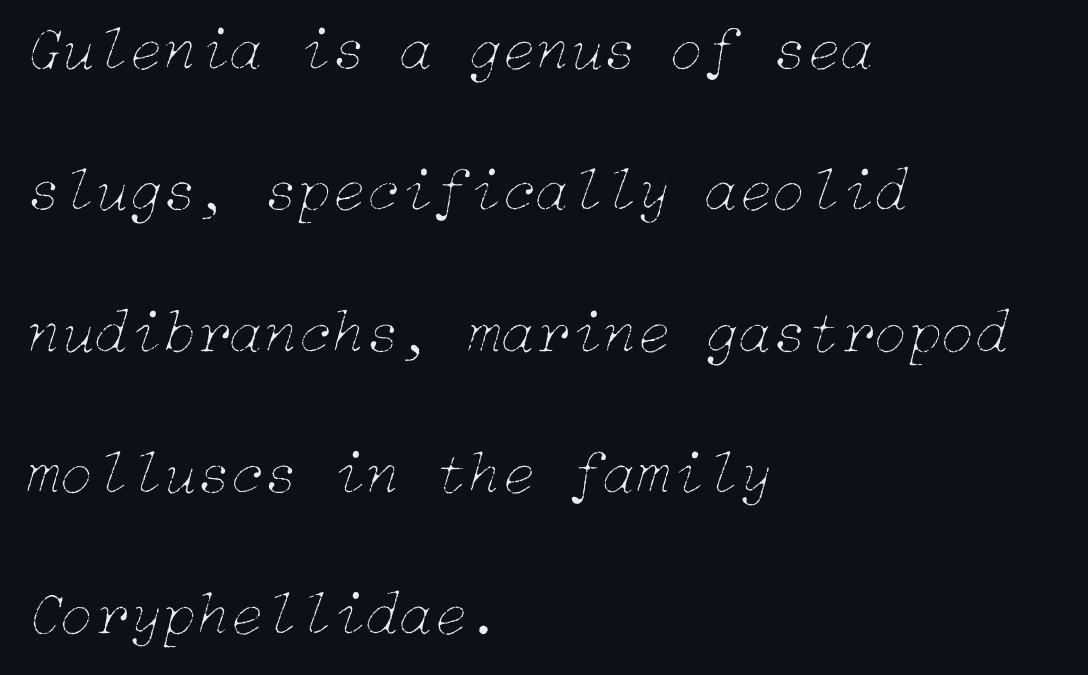
{"italic": "yes", "lean": "right", "slant_degrees": 15, "bold": "no", "weight": "thin", "width": "normal", "stroke_contrast": "low", "x_height": "medium", "underline": "no", "align": "left", "line_spacing": "loose", "line_spacing_ratio": 2.28, "letter_spacing": "normal", "letter_spacing_em": 0.0, "glyph_px": 62}
